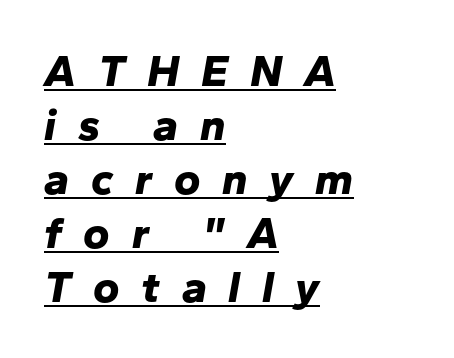
The image shows 45 px bold type, italic (leaning right); set left-aligned, line spacing 1.2x, unusually wide letter spacing (+0.48 em), underlined; low stroke contrast and a medium x-height.
